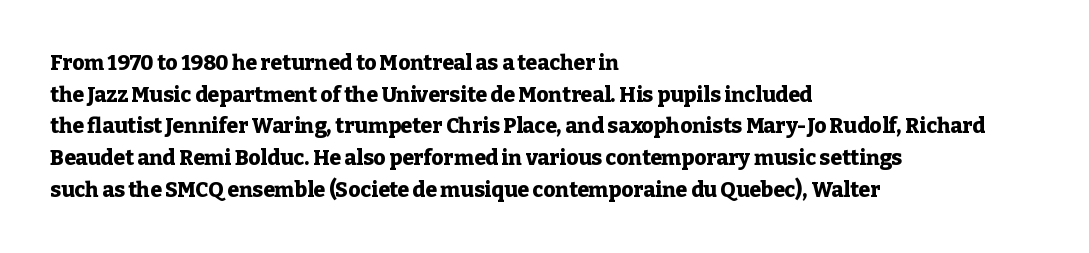
The image shows 21 px bold type, upright; set left-aligned, normal line spacing (1.51x), normal letter spacing, not underlined.
